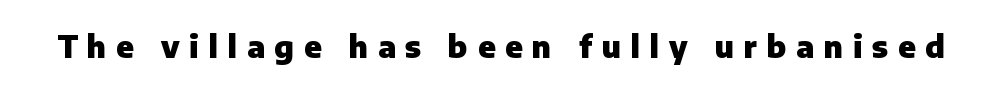
{"serif": "no", "italic": "no", "bold": "yes", "weight": "heavy", "width": "normal", "stroke_contrast": "low", "x_height": "medium", "monospaced": "no", "underline": "no", "letter_spacing": "wide", "letter_spacing_em": 0.33, "glyph_px": 30}
